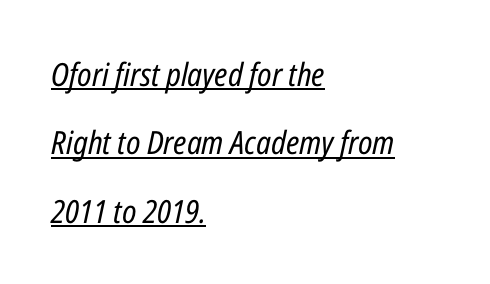
Q: Is the text bold? A: No.
Q: Is the text italic (slanted)? A: Yes, it leans right by about 12 degrees.
Q: Is the text underlined? A: Yes.
Q: How is the paragraph aligned? A: Left-aligned.
Q: Is the spacing between letters normal or unusually wide? A: Normal.
Q: Is the spacing between lines tight, normal or loose? A: Loose.
Q: Width (condensed, normal, or wide)? A: Condensed.
Q: Stroke contrast? A: Low.
Q: x-height? A: Medium.
Q: Monospaced? A: No.
